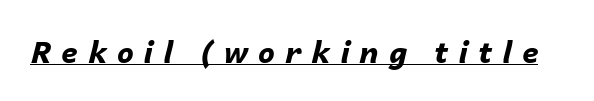
Is the type slanted? Yes — the strokes lean at a clear angle. Do the characters align in a grid? No, the font is proportional. The passage shown is underscored from start to finish. Characters follow at a spacing far wider than the type designer built in. Chunky letters — that's bold for sure.
